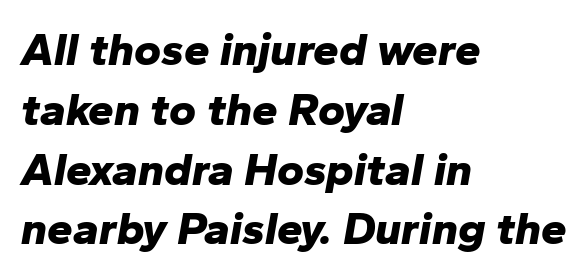
The image shows 46 px bold type, italic (leaning right); set left-aligned, normal line spacing (1.3x), normal letter spacing, not underlined; low stroke contrast and a medium x-height.
